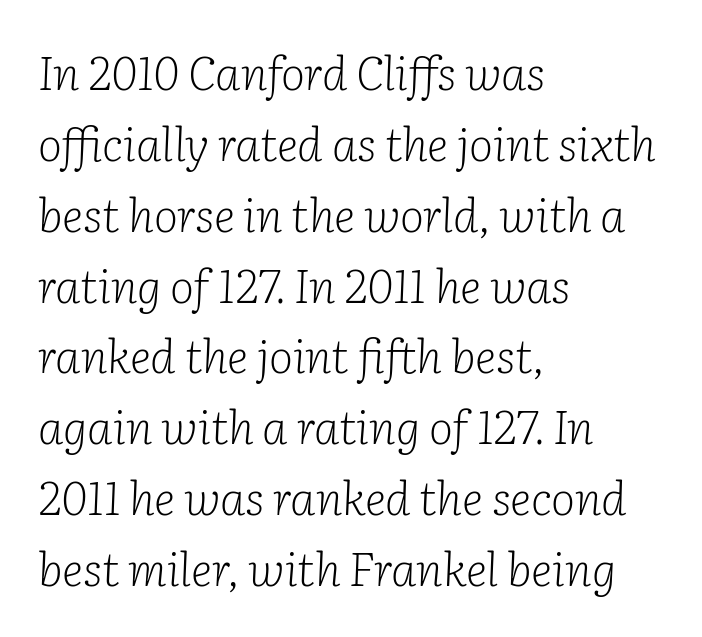
{"serif": "yes", "italic": "yes", "lean": "right", "slant_degrees": 2, "bold": "no", "weight": "light", "width": "normal", "stroke_contrast": "low", "x_height": "medium", "monospaced": "no", "underline": "no", "align": "left", "line_spacing": "normal", "line_spacing_ratio": 1.54, "letter_spacing": "normal", "letter_spacing_em": 0.0, "glyph_px": 46}
